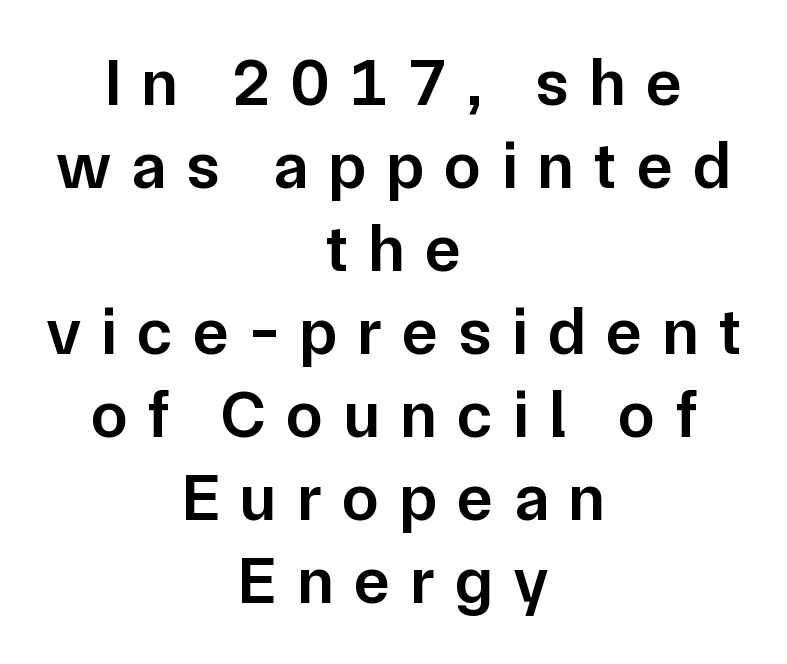
Think of a printed novel: that variable character pitch is what you see here. The baseline area is clear. Line starts and ends both wander, symmetrically. Characters remain perfectly vertical along every line.
